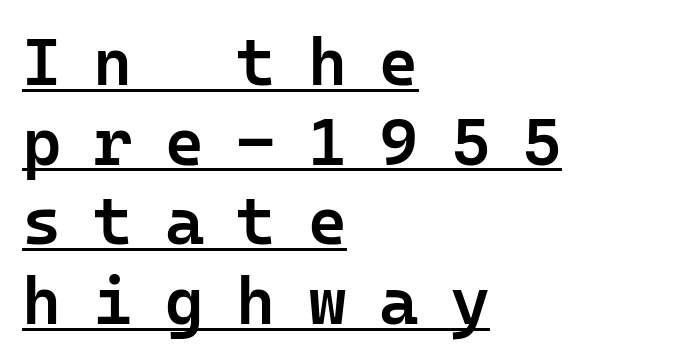
The image shows 67 px semibold sans-serif type, upright, monospaced; set left-aligned, line spacing 1.19x, unusually wide letter spacing (+0.48 em), underlined; low stroke contrast and a medium x-height.
